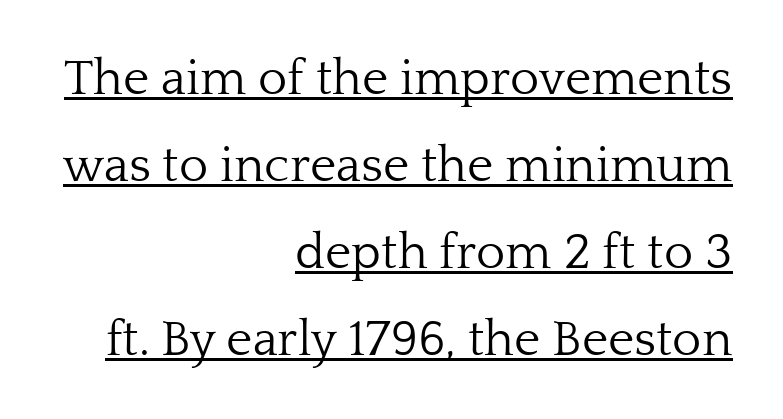
The sample's only ornament is a line tracing under the words. Glyph-to-glyph distance matches everyday printed text. Think of a printed novel: that variable character pitch is what you see here. Weight: not bold — regular or lighter.
